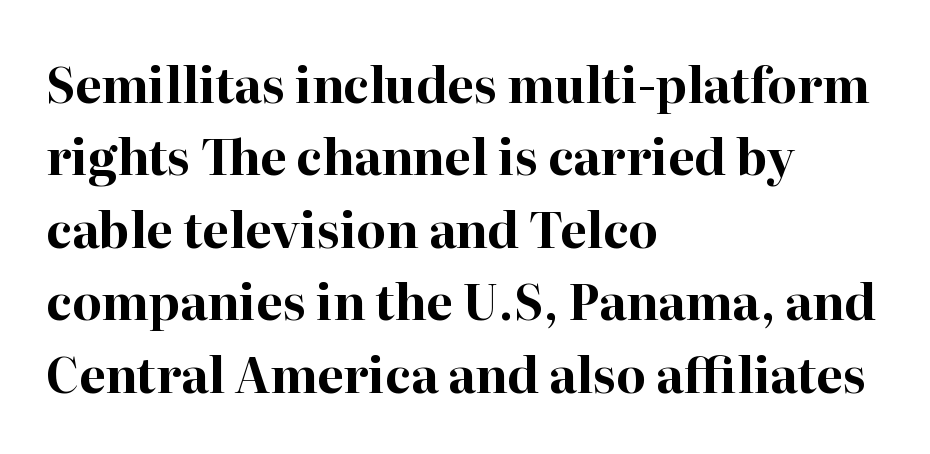
The image shows 48 px bold serif type, upright; set left-aligned, normal line spacing (1.51x), normal letter spacing, not underlined; high stroke contrast and a medium x-height.
